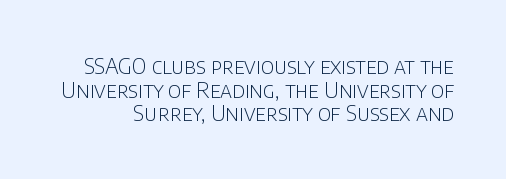
The block of text is dense from top to bottom, with scant space between rows. Weight: in the light-to-regular range. Descenders are the only things crossing below the line. Words appear dense and cohesive because spacing is normal.
